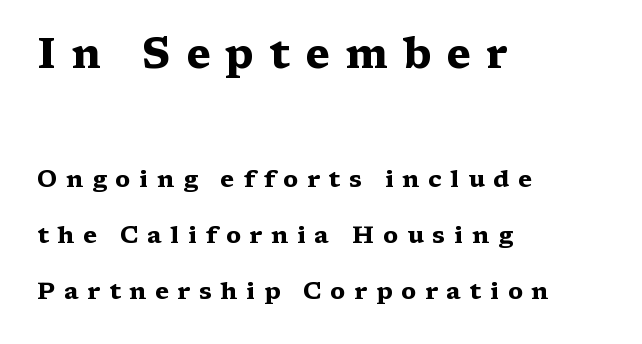
The image shows 42 px heavy, wide serif type, upright; set left-aligned, loose line spacing (2.34x), unusually wide letter spacing (+0.36 em), not underlined; the first (top) block is 1.75x larger; medium stroke contrast and a medium x-height.
